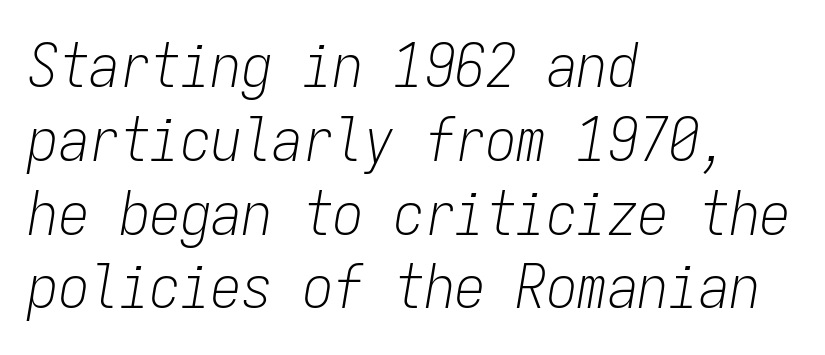
In terms of posture, this sample is oblique. Line beginnings align vertically; line endings do not. The foot of each line stays bare and open. Words appear dense and cohesive because spacing is normal. The face used here is monospaced, like something from a code editor.
